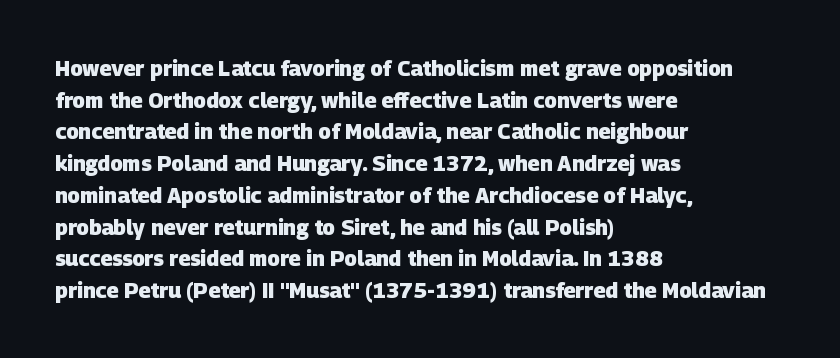
Check the space under the baseline: it is left empty. Typeset ragged right — the left edge is the straight one. Typographic density is high because the face is bold. The rendering keeps characters at their native spacing.
